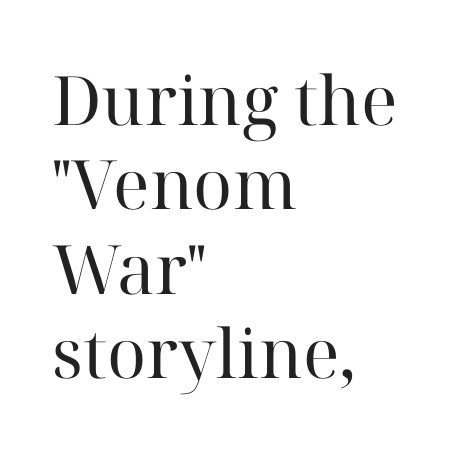
Italic: no, the glyphs are upright roman. The strip under each line holds only bare page. The paragraph has a hard left edge and a soft right edge. Think of a printed novel: that variable character pitch is what you see here.
